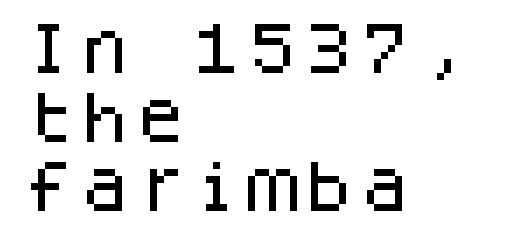
The image shows 56 px sans-serif type, upright, monospaced; set left-aligned, line spacing 1.23x, normal letter spacing, not underlined; low stroke contrast and a large x-height.
